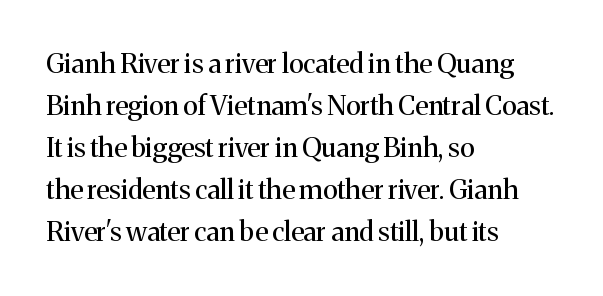
{"italic": "no", "bold": "no", "underline": "no", "align": "left", "line_spacing": "normal", "line_spacing_ratio": 1.56, "letter_spacing": "normal", "letter_spacing_em": 0.0, "glyph_px": 27}
